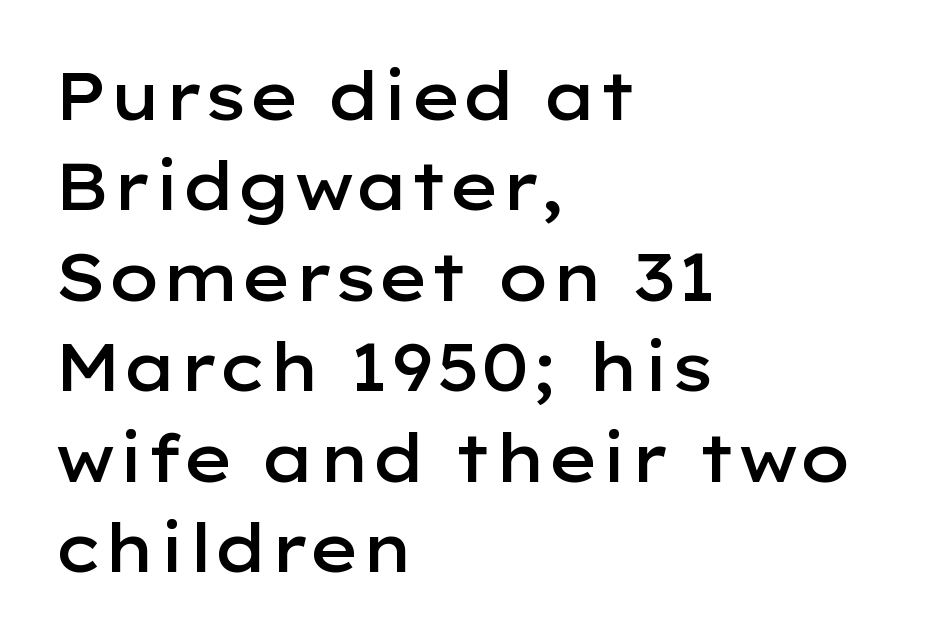
This sample uses plain, unmodified letter spacing. Emphasis by weight is partial: semibold. The space between consecutive lines is moderate. Observe the absence of serifs on each vertical stroke in this sample. Caption: multi-line text, flush left, ragged right. Rule under the text: the space is simply empty.
